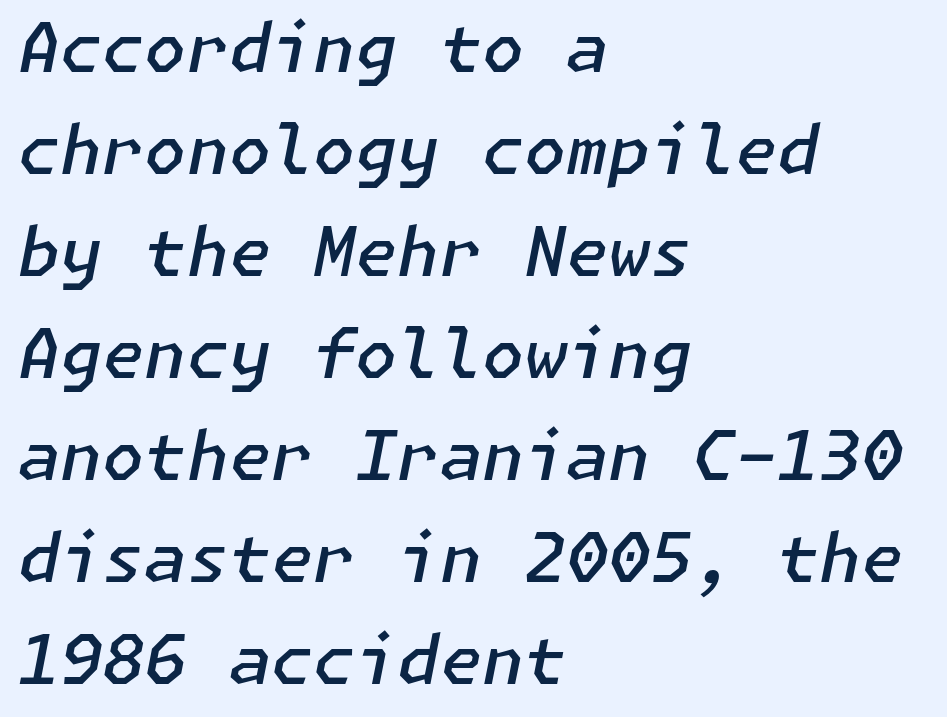
The image shows 68 px semibold type, italic (leaning right); set left-aligned, normal line spacing (1.5x), normal letter spacing, not underlined; low stroke contrast and a medium x-height.
